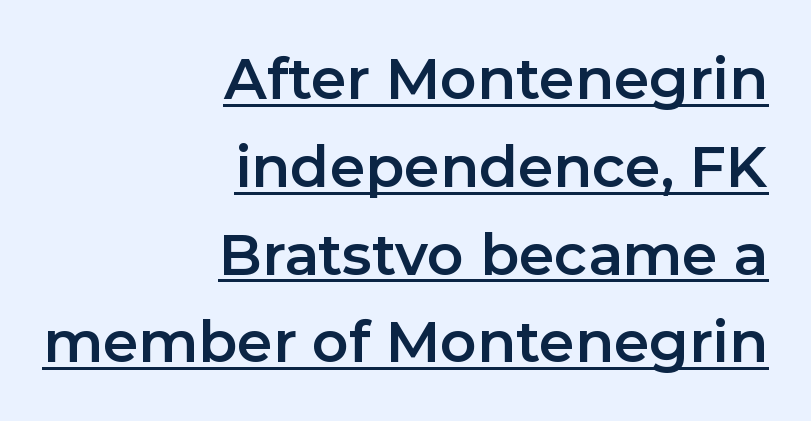
{"serif": "no", "italic": "no", "width": "normal", "stroke_contrast": "low", "x_height": "medium", "monospaced": "no", "underline": "yes", "align": "right", "line_spacing": "normal", "line_spacing_ratio": 1.54, "letter_spacing": "normal", "letter_spacing_em": 0.0, "glyph_px": 57}
